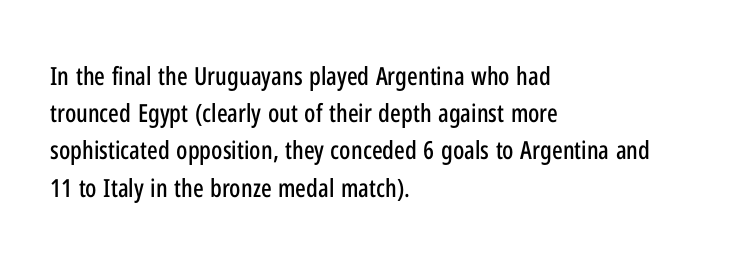
Designer's note — italics off, roman on. Compared with typical paragraphs, the rows here are spaced about the same. No word sits above an underline. Left-aligned paragraph, ragged on the right. This sample uses plain, unmodified letter spacing.
